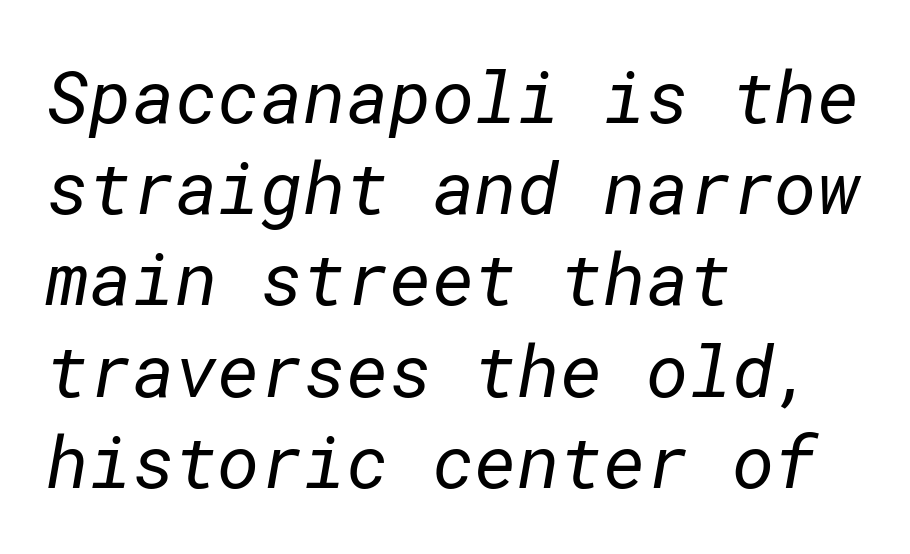
Q: Is the text bold? A: No.
Q: Is the typeface a serif or a sans-serif typeface? A: Sans-serif.
Q: Is the text underlined? A: No.
Q: How is the paragraph aligned? A: Left-aligned.
Q: Is the spacing between letters normal or unusually wide? A: Normal.
Q: Is the spacing between lines tight, normal or loose? A: Normal.
Q: Width (condensed, normal, or wide)? A: Normal.
Q: Stroke contrast? A: Low.
Q: x-height? A: Medium.
